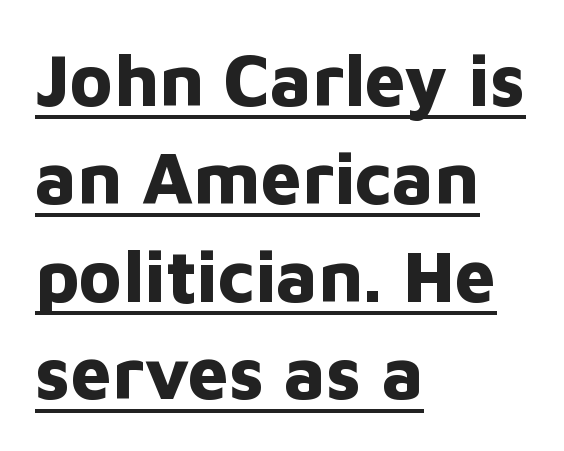
The image shows 73 px bold sans-serif type, upright; set left-aligned, normal line spacing (1.34x), normal letter spacing, underlined; low stroke contrast and a medium x-height.
